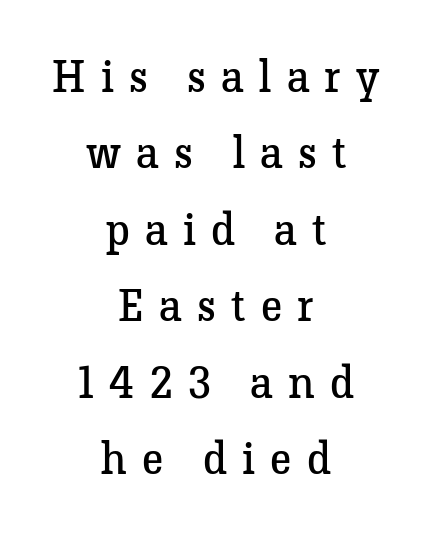
Posture: vertical. Rows of type keep a routine distance in the vertical direction. Each letter keeps its own natural width here, so spacing adapts to shape. Teacher's note: observe the equal gaps on both sides — that is centered alignment. The tracking jumps out immediately: characters are airy and widely separated. The letters carry serifs — small finishing strokes at the ends of their stems.
